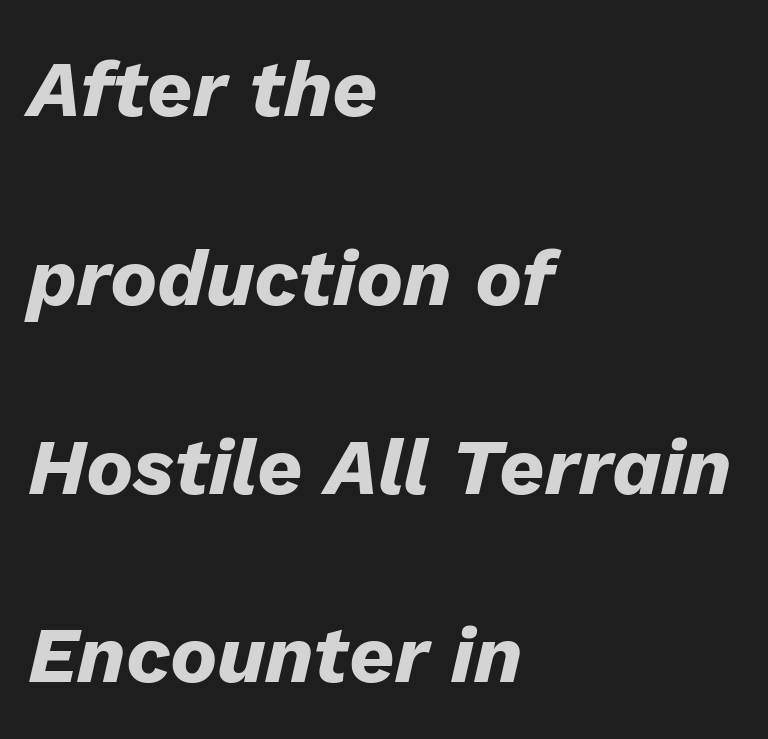
The image shows 79 px heavy type, italic (leaning right); set left-aligned, loose line spacing (2.39x), normal letter spacing, not underlined; low stroke contrast and a medium x-height.
